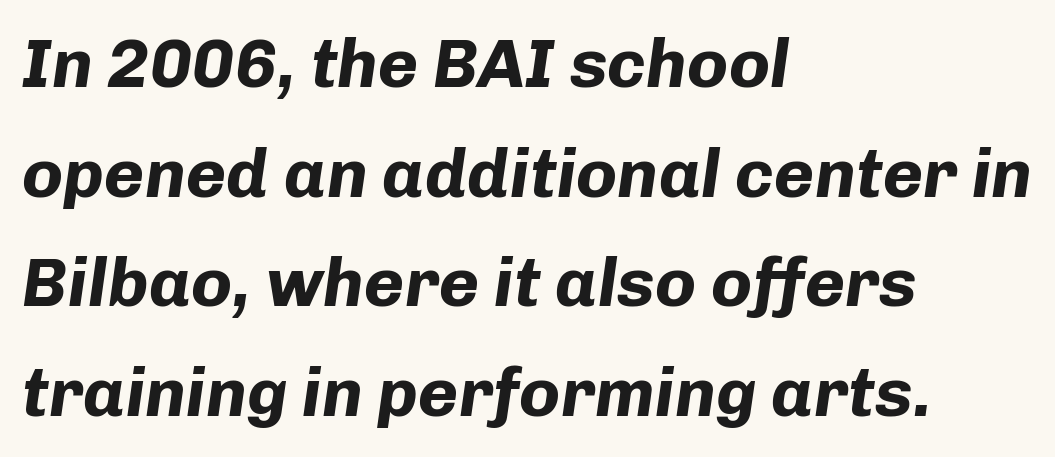
Q: Is the text bold? A: Yes.
Q: Is the text italic (slanted)? A: Yes, it leans right by about 8 degrees.
Q: Is the text underlined? A: No.
Q: How is the paragraph aligned? A: Left-aligned.
Q: Is the spacing between letters normal or unusually wide? A: Normal.
Q: Is the spacing between lines tight, normal or loose? A: Normal.
Q: Width (condensed, normal, or wide)? A: Normal.
Q: Stroke contrast? A: Low.
Q: x-height? A: Medium.
Q: Monospaced? A: No.
